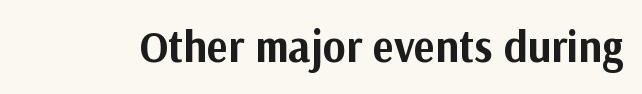
Q: Is the text bold? A: Yes.
Q: Is the text italic (slanted)? A: No, it is upright.
Q: Is the typeface a serif or a sans-serif typeface? A: Sans-serif.
Q: Is the text underlined? A: No.
Q: Is the spacing between letters normal or unusually wide? A: Normal.
Q: Width (condensed, normal, or wide)? A: Normal.
Q: Stroke contrast? A: Medium.
Q: x-height? A: Medium.
Q: Monospaced? A: No.
